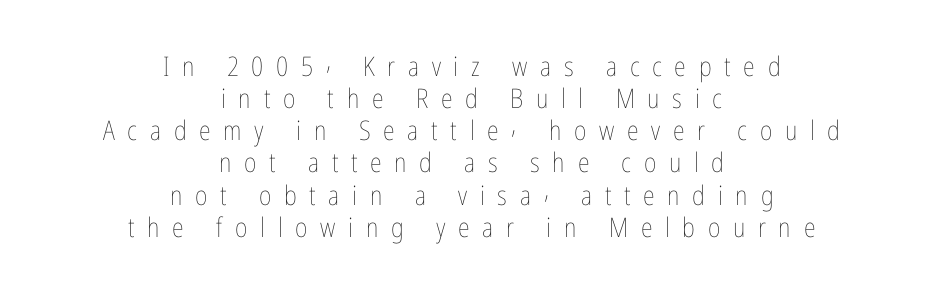
The image shows 27 px text type, upright; set centered, line spacing 1.19x, unusually wide letter spacing (+0.47 em), not underlined.
